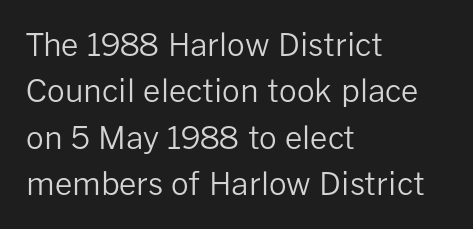
Q: Is the text bold? A: No.
Q: Is the text italic (slanted)? A: No, it is upright.
Q: Is the typeface a serif or a sans-serif typeface? A: Sans-serif.
Q: Is the text underlined? A: No.
Q: How is the paragraph aligned? A: Left-aligned.
Q: Is the spacing between letters normal or unusually wide? A: Normal.
Q: Is the spacing between lines tight, normal or loose? A: Normal.
Q: Width (condensed, normal, or wide)? A: Normal.
Q: Stroke contrast? A: Low.
Q: x-height? A: Medium.
Q: Monospaced? A: No.
